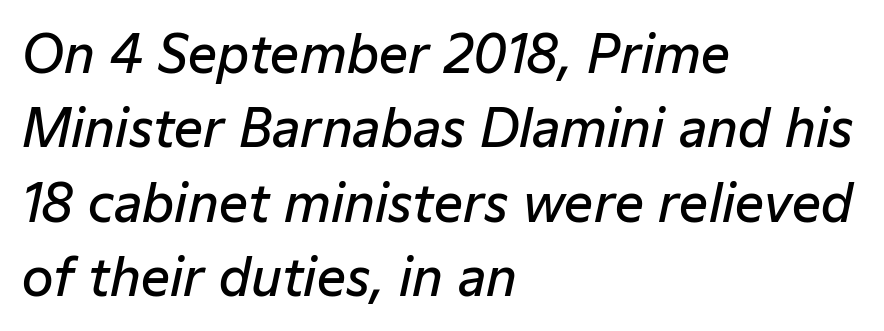
Is the type slanted? Yes — the strokes lean at a clear angle. Is this a fixed-width face? No — the glyphs have proportional, varying widths. Emphasis by weight is partial: semibold. Caption: multi-line text, flush left, ragged right. Here the glyphs are tracked normally, forming tight word shapes.
